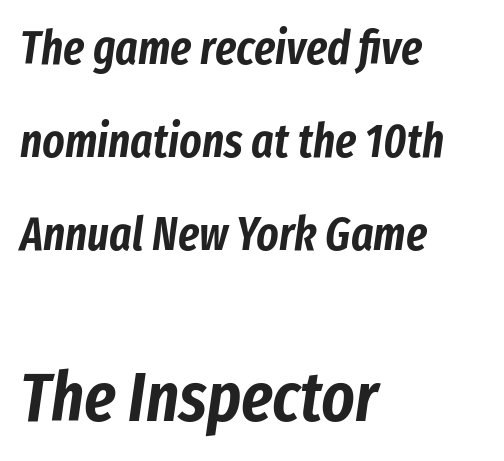
{"italic": "yes", "lean": "right", "slant_degrees": 8, "width": "condensed", "stroke_contrast": "low", "x_height": "medium", "monospaced": "no", "underline": "no", "align": "left", "line_spacing": "loose", "line_spacing_ratio": 1.98, "letter_spacing": "normal", "letter_spacing_em": 0.0, "larger_block": "second", "size_ratio": 1.49, "glyph_px": 70}
